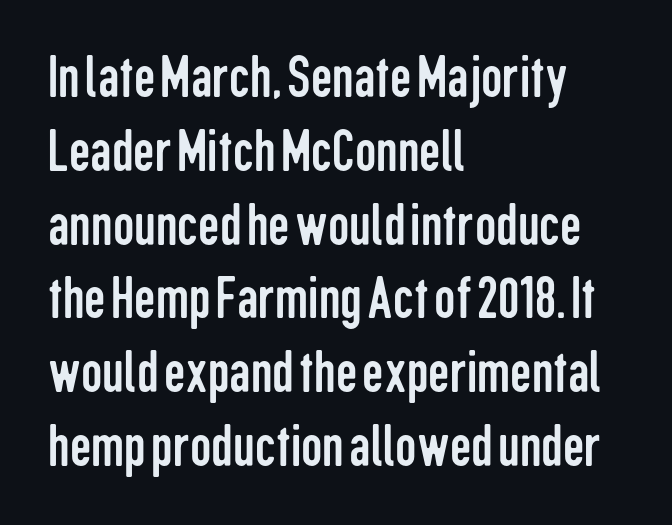
The image shows 60 px regular-weight, condensed sans-serif type, upright; set left-aligned, line spacing 1.23x, normal letter spacing, not underlined; low stroke contrast and a medium x-height.
